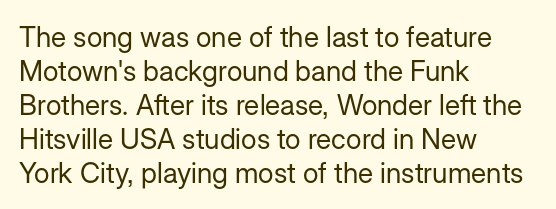
When letters stand straight like this, we call the style roman or upright. Regarding serifs, this sample does without them. The font sits on the lighter half of the weight spectrum, regular included. Spacing verdict: proportional, widths tailored to each character.
